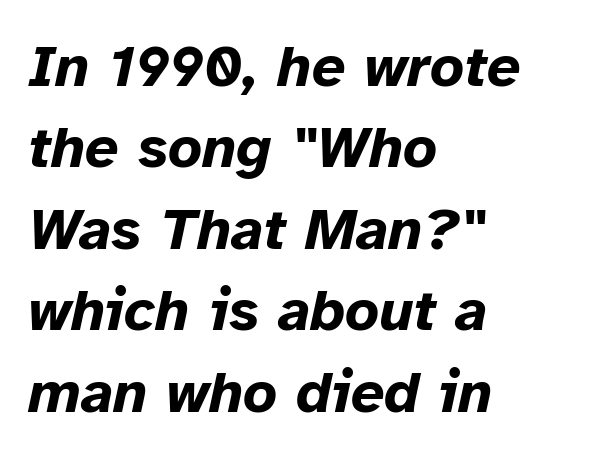
{"italic": "yes", "lean": "right", "slant_degrees": 12, "bold": "yes", "weight": "bold", "width": "normal", "stroke_contrast": "low", "x_height": "medium", "monospaced": "no", "underline": "no", "align": "left", "line_spacing": "normal", "line_spacing_ratio": 1.38, "letter_spacing": "normal", "letter_spacing_em": 0.0, "glyph_px": 59}
